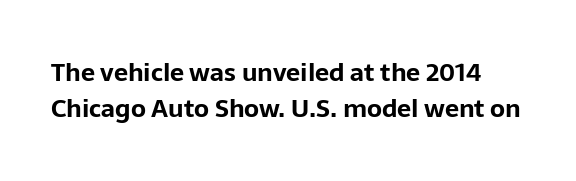
Each word holds together tightly as a unit, with standard inter-letter gaps. Quick note: underline off. Ordinary non-slanted type is in use. Look at the stroke-to-counter ratio: heavy, a bold.
